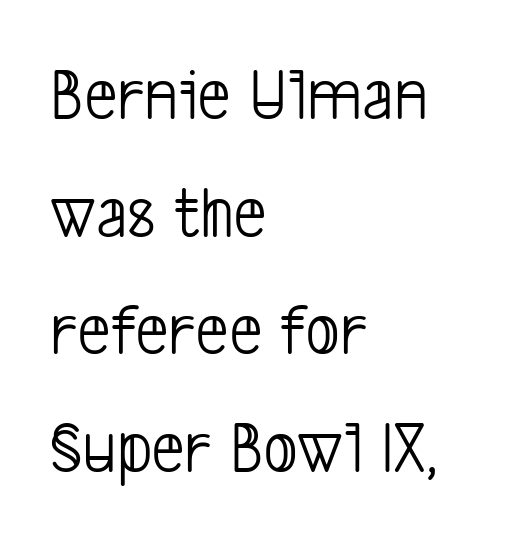
{"serif": "no", "bold": "no", "weight": "light", "width": "condensed", "stroke_contrast": "low", "x_height": "medium", "monospaced": "no", "underline": "no", "align": "left", "line_spacing": "normal", "line_spacing_ratio": 1.59, "letter_spacing": "normal", "letter_spacing_em": 0.0, "glyph_px": 74}
